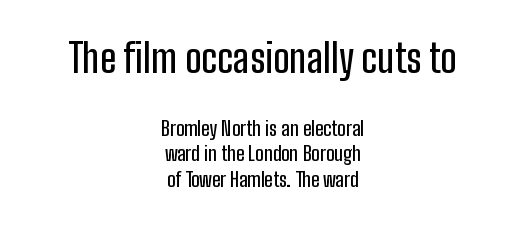
Q: Is the text italic (slanted)? A: No, it is upright.
Q: Is the typeface a serif or a sans-serif typeface? A: Sans-serif.
Q: Is the text underlined? A: No.
Q: How is the paragraph aligned? A: Centered.
Q: Is the spacing between letters normal or unusually wide? A: Normal.
Q: Is the spacing between lines tight, normal or loose? A: Normal.
Q: Which block of text is set in a larger size, the first (top) or the second (bottom)? A: The first (top) one.
Q: Width (condensed, normal, or wide)? A: Condensed.
Q: Stroke contrast? A: Low.
Q: x-height? A: Medium.
Q: Monospaced? A: No.
